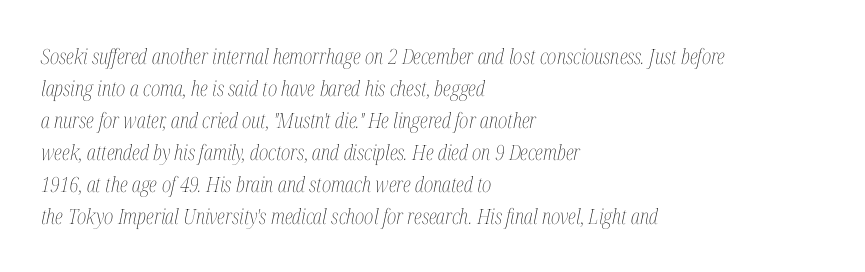
Q: Is the text bold? A: No.
Q: Is the text italic (slanted)? A: Yes, it leans right by about 12 degrees.
Q: Is the text underlined? A: No.
Q: How is the paragraph aligned? A: Left-aligned.
Q: Is the spacing between letters normal or unusually wide? A: Normal.
Q: Is the spacing between lines tight, normal or loose? A: Normal.
